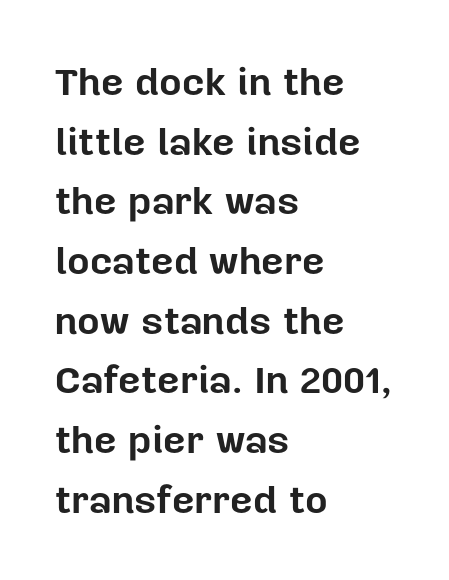
The image shows 39 px bold sans-serif type, upright; set left-aligned, normal line spacing (1.53x), normal letter spacing, not underlined; low stroke contrast and a medium x-height.
